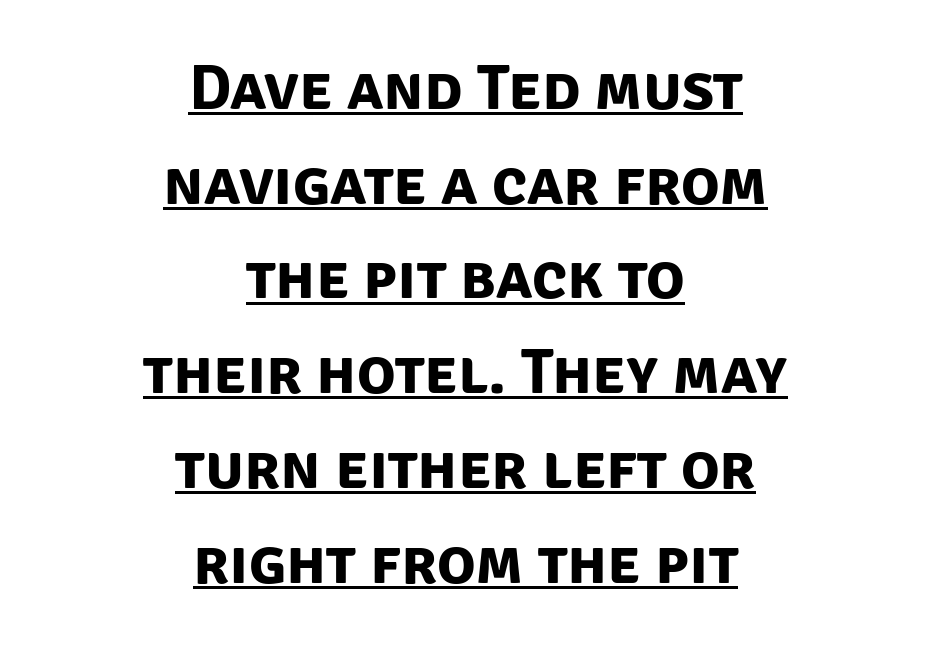
Q: Is the text bold? A: Yes.
Q: Is the typeface a serif or a sans-serif typeface? A: Sans-serif.
Q: Is the text underlined? A: Yes.
Q: How is the paragraph aligned? A: Centered.
Q: Is the spacing between letters normal or unusually wide? A: Normal.
Q: Is the spacing between lines tight, normal or loose? A: Normal.
Q: Width (condensed, normal, or wide)? A: Normal.
Q: Stroke contrast? A: Low.
Q: x-height? A: Large.
Q: Monospaced? A: No.
